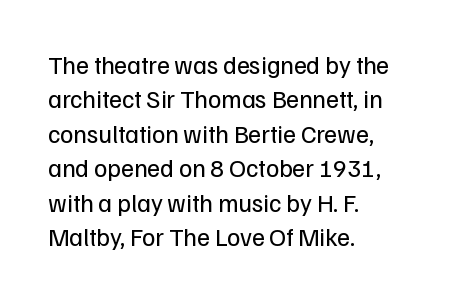
{"italic": "no", "bold": "no", "underline": "no", "align": "left", "line_spacing": "normal", "line_spacing_ratio": 1.38, "letter_spacing": "normal", "letter_spacing_em": 0.0, "glyph_px": 25}
